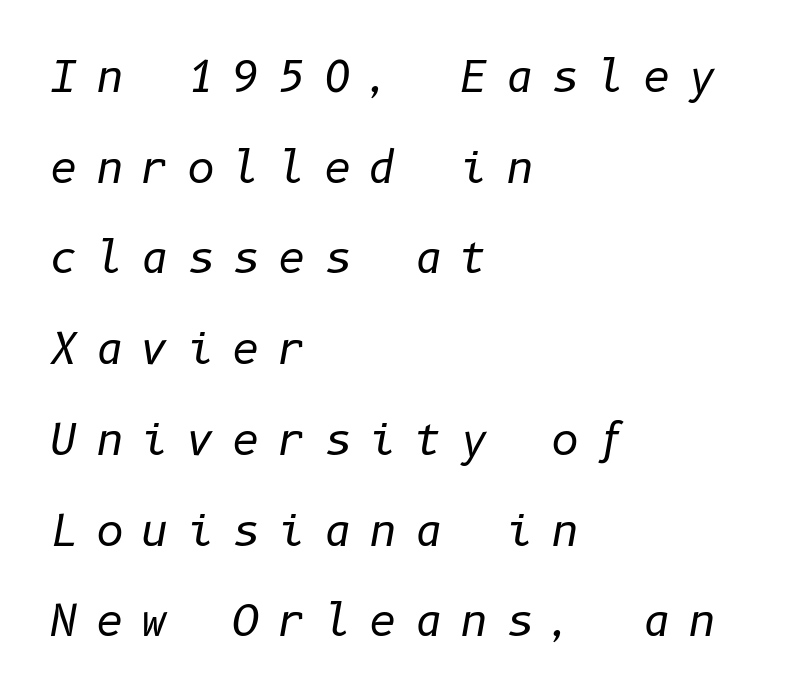
The image shows 43 px regular-weight type, italic (leaning right); set left-aligned, loose line spacing (2.11x), unusually wide letter spacing (+0.41 em), not underlined; low stroke contrast and a medium x-height.
